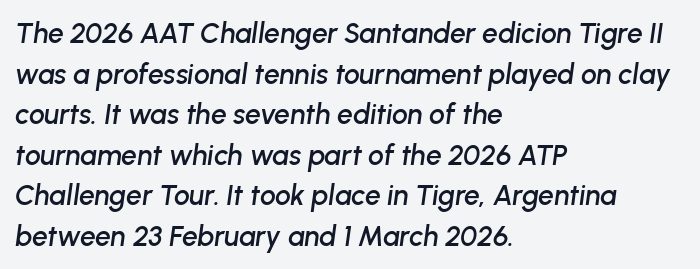
Inter-character spacing is left at the font's built-in metrics. Words float on clear page, feet unadorned. These lines stack with their left ends in a neat column. The face used here is proportionally spaced, like ordinary book or web type.
